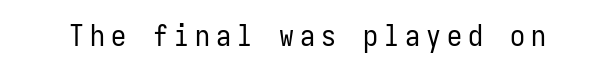
The image shows 30 px regular-weight, condensed sans-serif type, upright, monospaced; set unusually wide letter spacing (+0.2 em), not underlined; low stroke contrast and a medium x-height.
